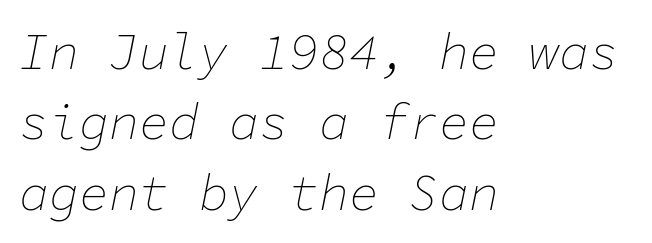
Q: Is the text bold? A: No.
Q: Is the text italic (slanted)? A: Yes, it leans right by about 11 degrees.
Q: Is the text underlined? A: No.
Q: How is the paragraph aligned? A: Left-aligned.
Q: Is the spacing between letters normal or unusually wide? A: Normal.
Q: Is the spacing between lines tight, normal or loose? A: Normal.
Q: Width (condensed, normal, or wide)? A: Normal.
Q: Stroke contrast? A: Low.
Q: x-height? A: Medium.
Q: Monospaced? A: Yes.
